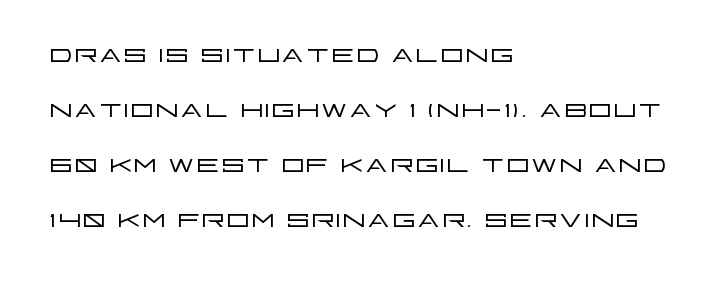
The ragged edge is on the right, which tells us the setting is flush left. The weight tops out at a normal text grade. Rule under the text: the space is simply empty. Letterform terminals end flat and unadorned throughout the passage. Tall strokes in this sample are plumb rather than angled.
